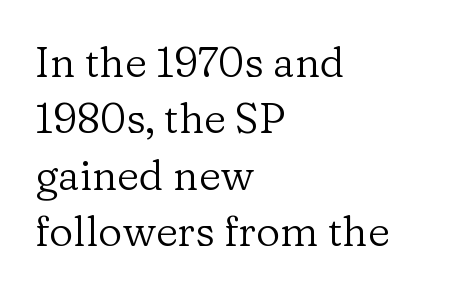
{"serif": "yes", "italic": "no", "bold": "no", "weight": "regular", "width": "normal", "stroke_contrast": "low", "x_height": "medium", "monospaced": "no", "underline": "no", "align": "left", "line_spacing": "normal", "line_spacing_ratio": 1.34, "letter_spacing": "normal", "letter_spacing_em": 0.0, "glyph_px": 42}
